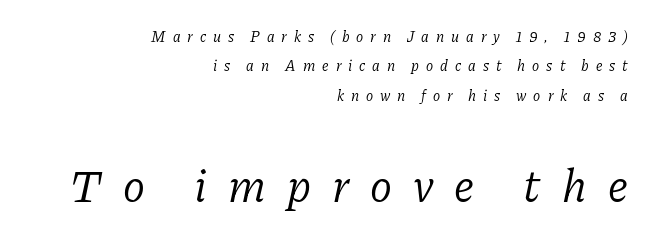
Q: Is the text bold? A: No.
Q: Is the text italic (slanted)? A: Yes, it leans right by about 11 degrees.
Q: Is the typeface a serif or a sans-serif typeface? A: Serif.
Q: Is the text underlined? A: No.
Q: How is the paragraph aligned? A: Right-aligned.
Q: Is the spacing between letters normal or unusually wide? A: Unusually wide.
Q: Is the spacing between lines tight, normal or loose? A: Loose.
Q: Which block of text is set in a larger size, the first (top) or the second (bottom)? A: The second (bottom) one.
Q: Width (condensed, normal, or wide)? A: Normal.
Q: Stroke contrast? A: Low.
Q: x-height? A: Medium.
Q: Monospaced? A: No.
